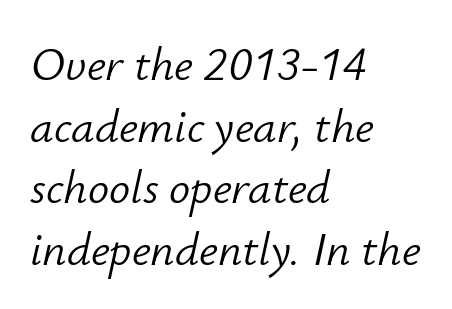
Q: Is the text bold? A: No.
Q: Is the text italic (slanted)? A: Yes, it leans right by about 12 degrees.
Q: Is the text underlined? A: No.
Q: How is the paragraph aligned? A: Left-aligned.
Q: Is the spacing between letters normal or unusually wide? A: Normal.
Q: Is the spacing between lines tight, normal or loose? A: Normal.
Q: Width (condensed, normal, or wide)? A: Normal.
Q: Stroke contrast? A: Low.
Q: x-height? A: Small.
Q: Monospaced? A: No.
